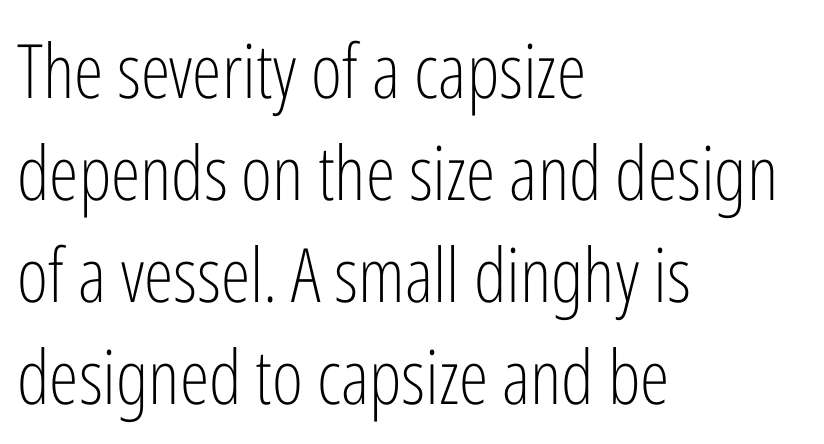
The passage is arranged the way most books set body copy — flush left. Quick note: interline space is typical. Clear beneath every line of the passage. This is the regular roman posture of the typeface.
